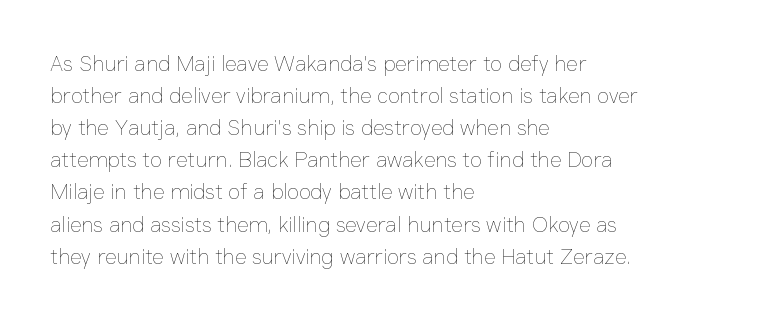
Q: Is the text bold? A: No.
Q: Is the text italic (slanted)? A: No, it is upright.
Q: Is the text underlined? A: No.
Q: How is the paragraph aligned? A: Left-aligned.
Q: Is the spacing between letters normal or unusually wide? A: Normal.
Q: Is the spacing between lines tight, normal or loose? A: Normal.
